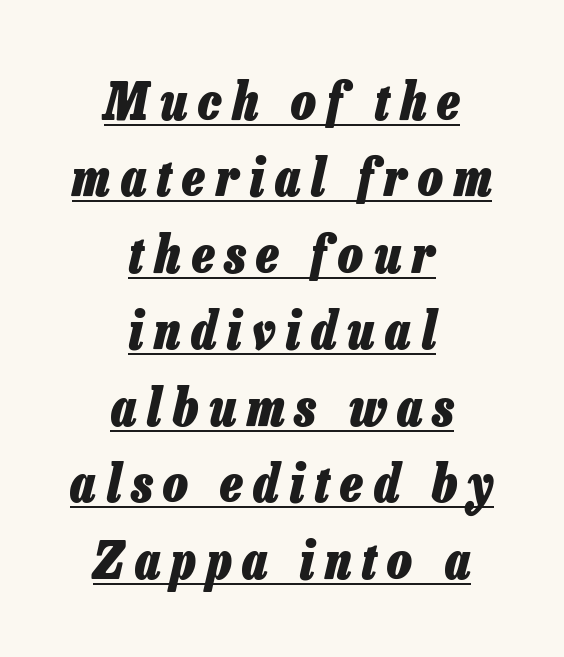
{"italic": "yes", "lean": "right", "slant_degrees": 13, "bold": "yes", "weight": "heavy", "width": "condensed", "stroke_contrast": "low", "x_height": "medium", "monospaced": "no", "underline": "yes", "align": "center", "line_spacing": "normal", "line_spacing_ratio": 1.47, "letter_spacing": "wide", "letter_spacing_em": 0.21, "glyph_px": 52}
